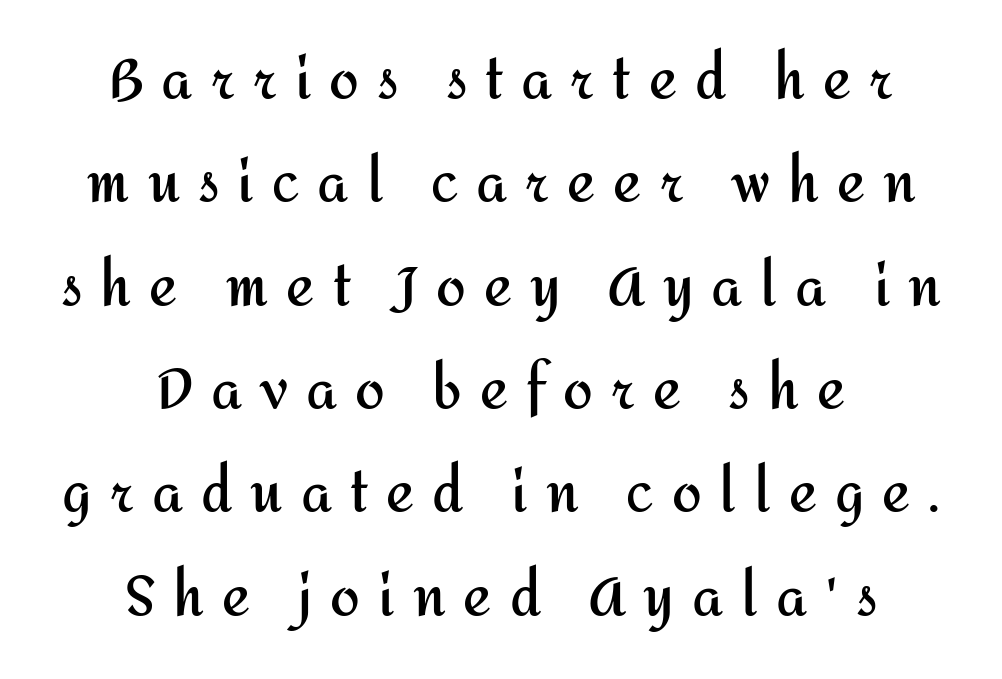
{"serif": "no", "italic": "no", "bold": "yes", "weight": "semibold", "width": "normal", "stroke_contrast": "medium", "x_height": "medium", "monospaced": "no", "underline": "no", "align": "center", "line_spacing": "loose", "line_spacing_ratio": 1.95, "letter_spacing": "wide", "letter_spacing_em": 0.34, "glyph_px": 53}
